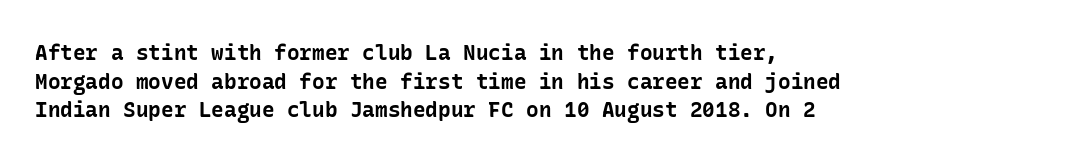
Notice how descenders clear the ascenders below comfortably — that's standard leading. Clear beneath every line of the passage. These lines are set flush left with a ragged right edge. The type sits square on the baseline with zero lean. Each word holds together tightly as a unit, with standard inter-letter gaps.
